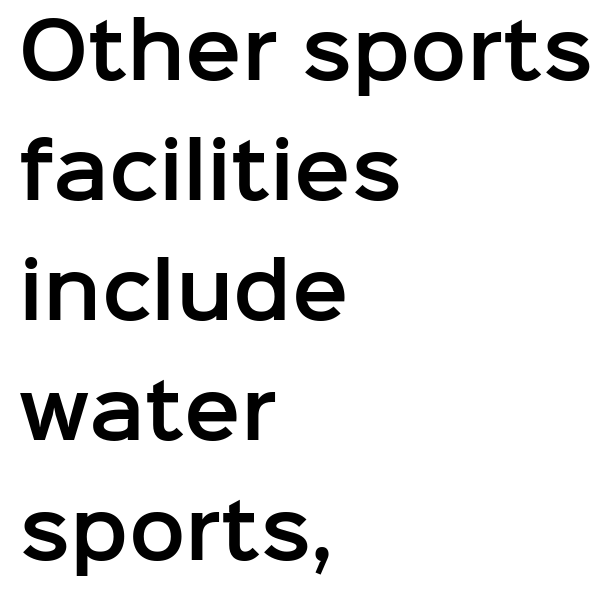
Q: Is the text italic (slanted)? A: No, it is upright.
Q: Is the typeface a serif or a sans-serif typeface? A: Sans-serif.
Q: Is the text underlined? A: No.
Q: How is the paragraph aligned? A: Left-aligned.
Q: Is the spacing between letters normal or unusually wide? A: Normal.
Q: Is the spacing between lines tight, normal or loose? A: Normal.
Q: Width (condensed, normal, or wide)? A: Normal.
Q: Stroke contrast? A: Low.
Q: x-height? A: Medium.
Q: Monospaced? A: No.
